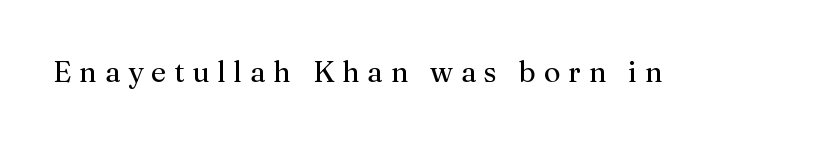
The image shows 29 px regular-weight serif type, upright; set unusually wide letter spacing (+0.27 em), not underlined; medium stroke contrast and a medium x-height.
